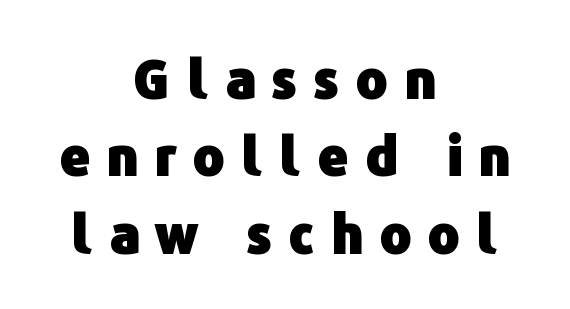
The image shows 53 px heavy sans-serif type, upright; set centered, normal line spacing (1.46x), unusually wide letter spacing (+0.31 em), not underlined; low stroke contrast and a medium x-height.
